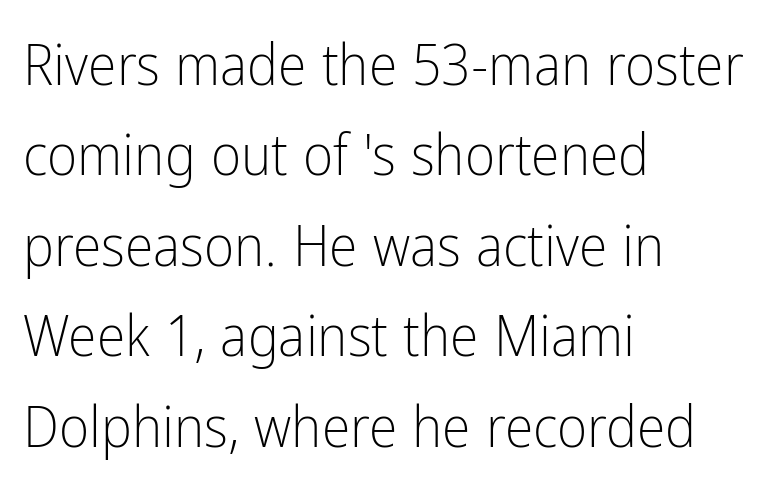
Q: Is the text bold? A: No.
Q: Is the text italic (slanted)? A: No, it is upright.
Q: Is the typeface a serif or a sans-serif typeface? A: Sans-serif.
Q: Is the text underlined? A: No.
Q: How is the paragraph aligned? A: Left-aligned.
Q: Is the spacing between letters normal or unusually wide? A: Normal.
Q: Is the spacing between lines tight, normal or loose? A: Normal.
Q: Width (condensed, normal, or wide)? A: Condensed.
Q: Stroke contrast? A: Low.
Q: x-height? A: Medium.
Q: Monospaced? A: No.
